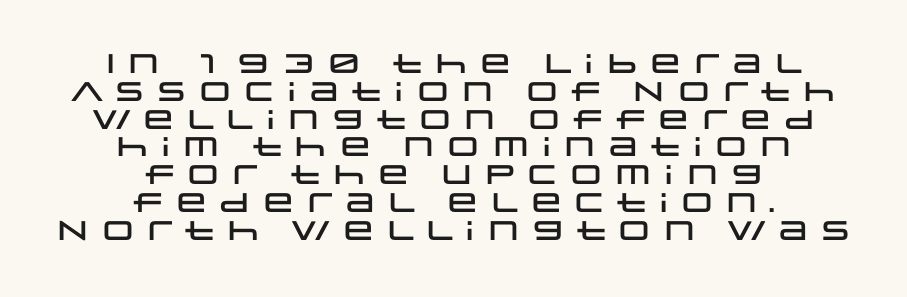
{"italic": "no", "underline": "no", "align": "center", "line_spacing": "tight", "line_spacing_ratio": 1.03, "glyph_px": 27}
